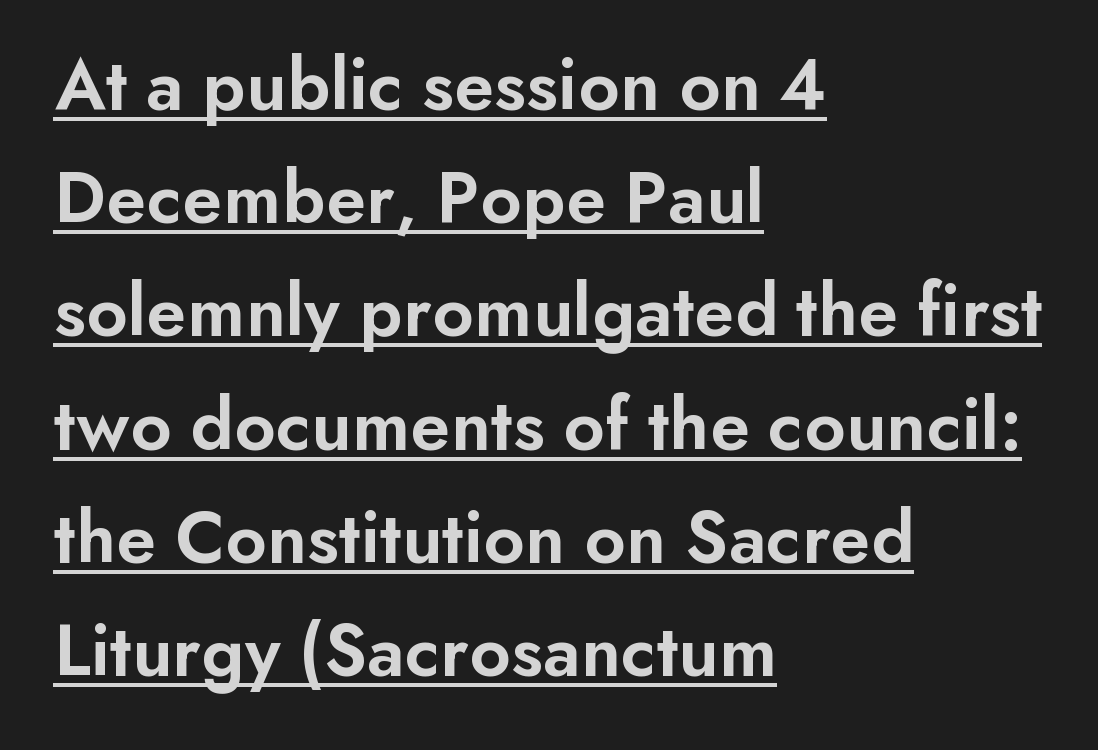
Q: Is the text bold? A: Semi-bold.
Q: Is the text italic (slanted)? A: No, it is upright.
Q: Is the typeface a serif or a sans-serif typeface? A: Sans-serif.
Q: Is the text underlined? A: Yes.
Q: How is the paragraph aligned? A: Left-aligned.
Q: Is the spacing between letters normal or unusually wide? A: Normal.
Q: Is the spacing between lines tight, normal or loose? A: Normal.
Q: Width (condensed, normal, or wide)? A: Normal.
Q: Stroke contrast? A: Low.
Q: x-height? A: Small.
Q: Monospaced? A: No.
